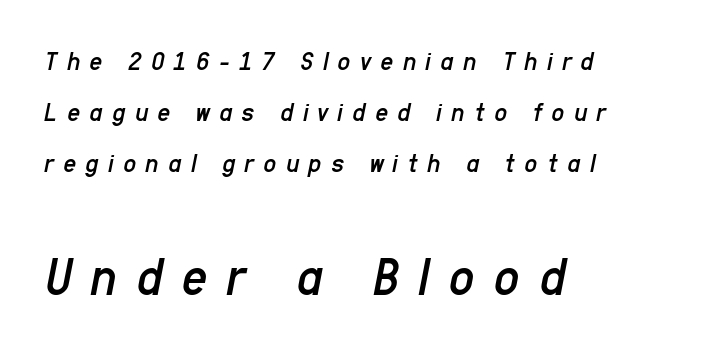
{"italic": "yes", "lean": "right", "slant_degrees": 11, "bold": "no", "weight": "regular", "width": "condensed", "stroke_contrast": "low", "x_height": "medium", "monospaced": "no", "underline": "no", "align": "left", "line_spacing_ratio": 1.83, "letter_spacing": "wide", "letter_spacing_em": 0.34, "larger_block": "second", "size_ratio": 2.0, "glyph_px": 56}
